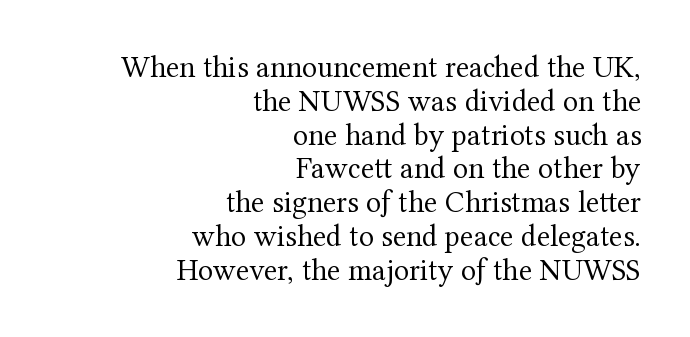
{"serif": "yes", "italic": "no", "bold": "no", "weight": "regular", "width": "normal", "stroke_contrast": "medium", "x_height": "medium", "monospaced": "no", "underline": "no", "align": "right", "line_spacing": "tight", "line_spacing_ratio": 1.09, "letter_spacing": "normal", "letter_spacing_em": 0.0, "glyph_px": 31}
